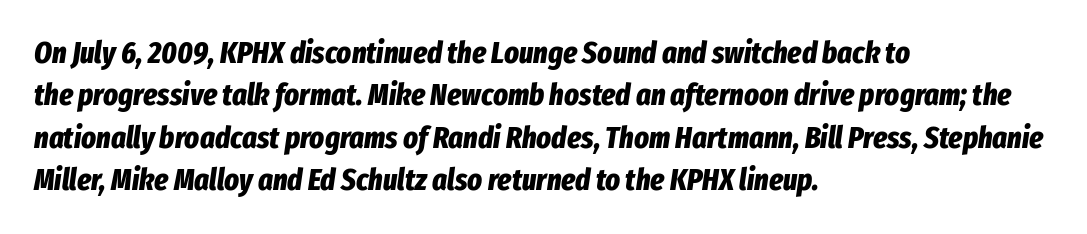
Q: Is the text bold? A: Yes.
Q: Is the text italic (slanted)? A: Yes, it leans right by about 8 degrees.
Q: Is the text underlined? A: No.
Q: How is the paragraph aligned? A: Left-aligned.
Q: Is the spacing between letters normal or unusually wide? A: Normal.
Q: Is the spacing between lines tight, normal or loose? A: Normal.
Q: Width (condensed, normal, or wide)? A: Condensed.
Q: Stroke contrast? A: Low.
Q: x-height? A: Medium.
Q: Monospaced? A: No.
